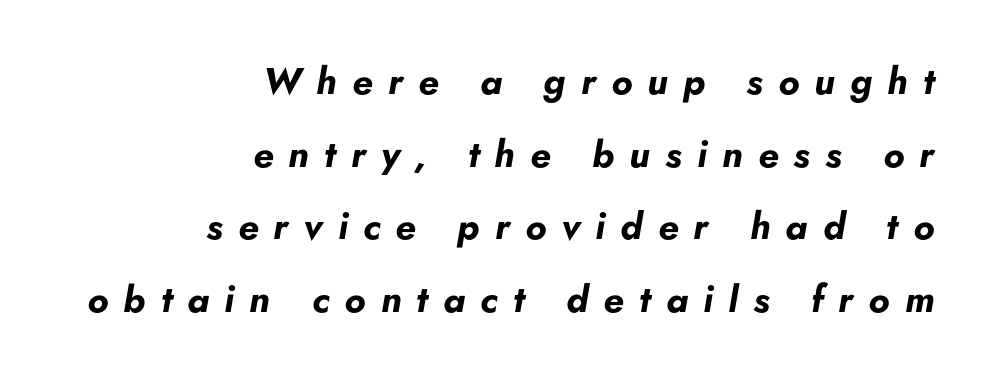
The image shows 37 px bold type, italic (leaning right); set right-aligned, loose line spacing (1.96x), unusually wide letter spacing (+0.41 em), not underlined; low stroke contrast and a small x-height.
